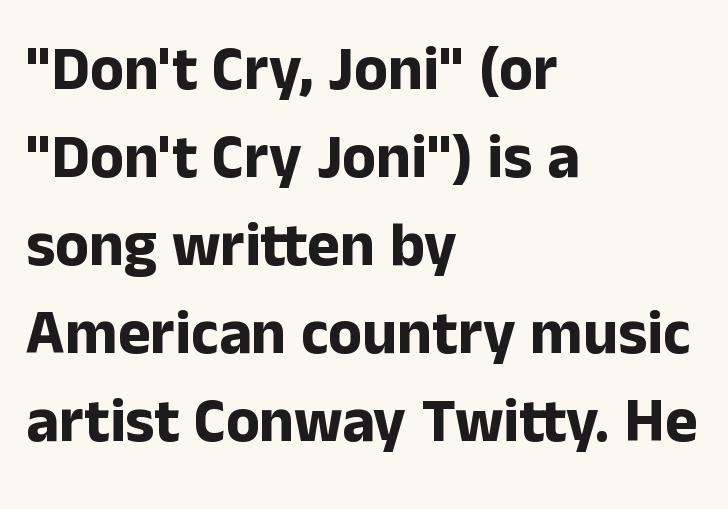
Q: Is the text bold? A: Yes.
Q: Is the text italic (slanted)? A: No, it is upright.
Q: Is the typeface a serif or a sans-serif typeface? A: Sans-serif.
Q: Is the text underlined? A: No.
Q: How is the paragraph aligned? A: Left-aligned.
Q: Is the spacing between letters normal or unusually wide? A: Normal.
Q: Is the spacing between lines tight, normal or loose? A: Normal.
Q: Width (condensed, normal, or wide)? A: Normal.
Q: Stroke contrast? A: Low.
Q: x-height? A: Medium.
Q: Monospaced? A: No.
